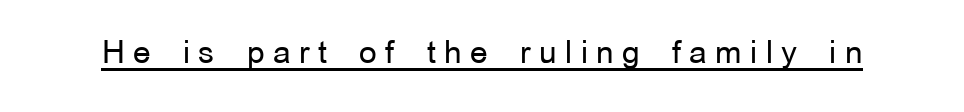
{"serif": "no", "italic": "no", "bold": "no", "weight": "regular", "width": "normal", "stroke_contrast": "low", "x_height": "medium", "monospaced": "no", "underline": "yes", "letter_spacing": "wide", "letter_spacing_em": 0.27, "glyph_px": 31}
